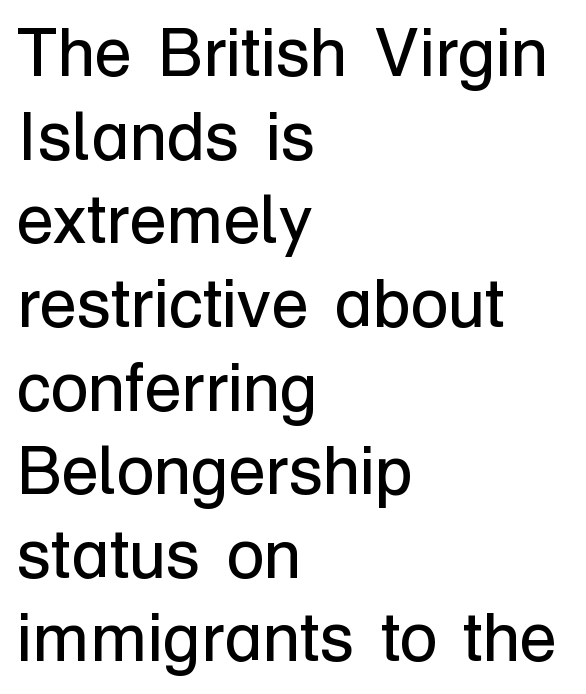
The image shows 68 px regular-weight sans-serif type, upright; set left-aligned, line spacing 1.23x, normal letter spacing, not underlined; low stroke contrast and a medium x-height.
